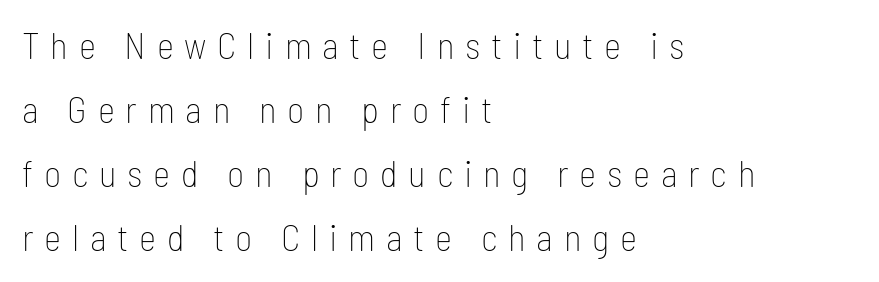
Q: Is the text bold? A: No.
Q: Is the text italic (slanted)? A: No, it is upright.
Q: Is the typeface a serif or a sans-serif typeface? A: Sans-serif.
Q: Is the text underlined? A: No.
Q: How is the paragraph aligned? A: Left-aligned.
Q: Is the spacing between letters normal or unusually wide? A: Unusually wide.
Q: Width (condensed, normal, or wide)? A: Condensed.
Q: Stroke contrast? A: Low.
Q: x-height? A: Medium.
Q: Monospaced? A: No.
